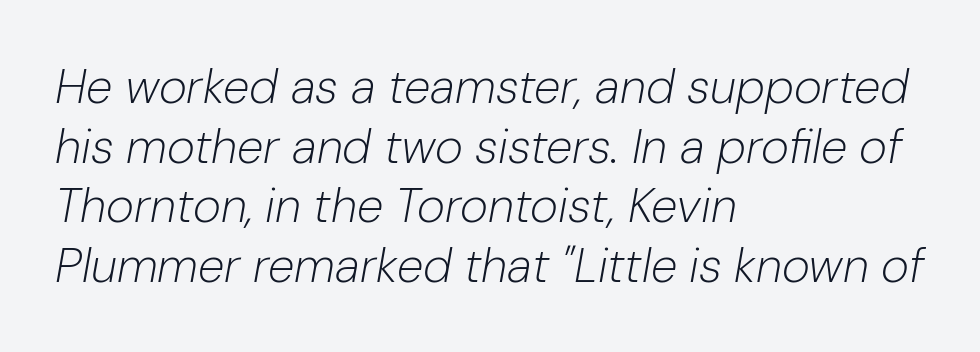
{"italic": "yes", "lean": "right", "slant_degrees": 10, "bold": "no", "weight": "light", "width": "normal", "stroke_contrast": "low", "x_height": "medium", "monospaced": "no", "underline": "no", "align": "left", "line_spacing_ratio": 1.24, "letter_spacing": "normal", "letter_spacing_em": 0.0, "glyph_px": 48}
